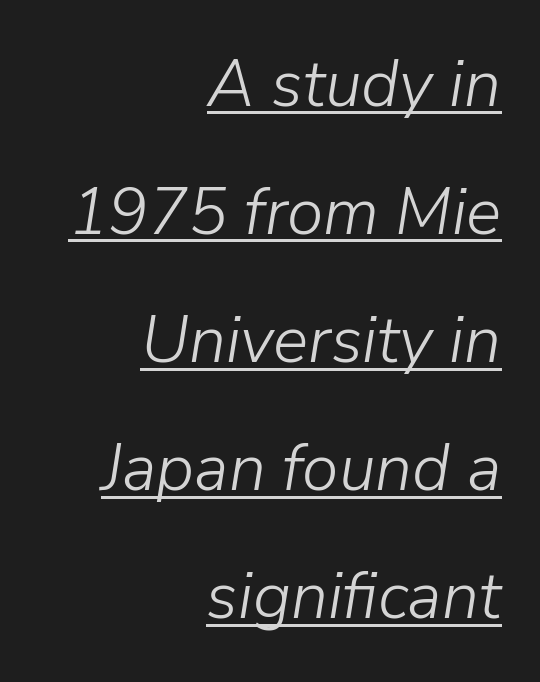
{"italic": "yes", "lean": "right", "slant_degrees": 9, "bold": "no", "weight": "light", "width": "normal", "stroke_contrast": "low", "x_height": "medium", "monospaced": "no", "underline": "yes", "align": "right", "line_spacing": "loose", "line_spacing_ratio": 1.94, "letter_spacing": "normal", "letter_spacing_em": 0.0, "glyph_px": 66}
